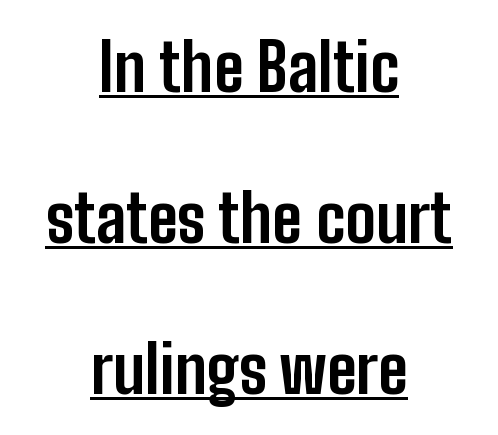
Q: Is the text bold? A: Yes.
Q: Is the text italic (slanted)? A: No, it is upright.
Q: Is the typeface a serif or a sans-serif typeface? A: Sans-serif.
Q: Is the text underlined? A: Yes.
Q: How is the paragraph aligned? A: Centered.
Q: Is the spacing between letters normal or unusually wide? A: Normal.
Q: Is the spacing between lines tight, normal or loose? A: Loose.
Q: Width (condensed, normal, or wide)? A: Condensed.
Q: Stroke contrast? A: Low.
Q: x-height? A: Medium.
Q: Monospaced? A: No.
